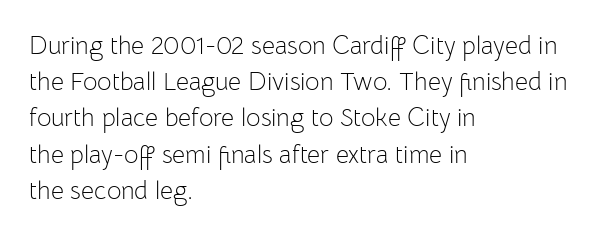
{"italic": "no", "bold": "no", "underline": "no", "align": "left", "line_spacing": "normal", "line_spacing_ratio": 1.45, "letter_spacing": "normal", "letter_spacing_em": 0.0, "glyph_px": 25}
